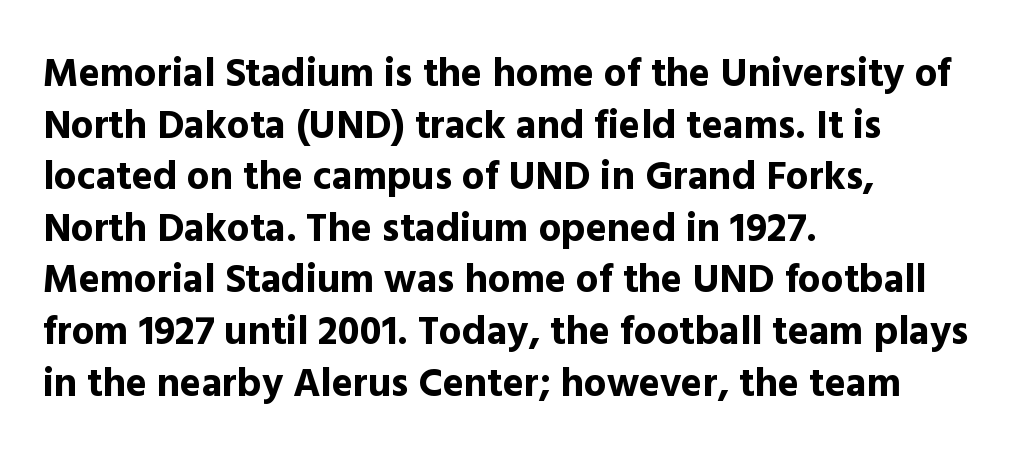
The image shows 40 px bold sans-serif type, upright; set left-aligned, normal line spacing (1.29x), normal letter spacing, not underlined; a medium x-height.
